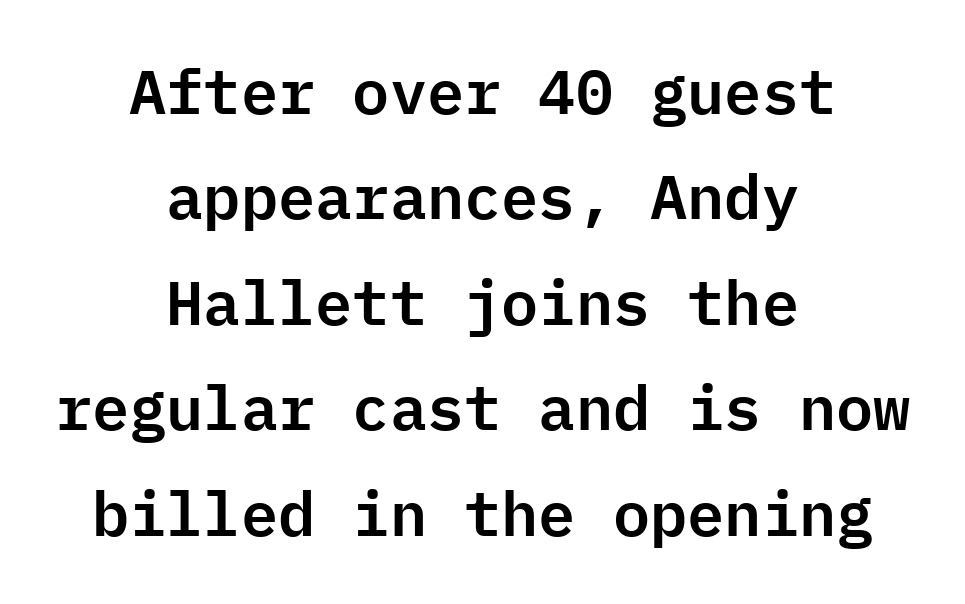
Any mark beneath the type? The region is blank. Regarding serifs, this sample does without them. Where is the straight margin? There isn't one; the lines are centered. The letters sit at their default tracking, neither squeezed nor spread.
